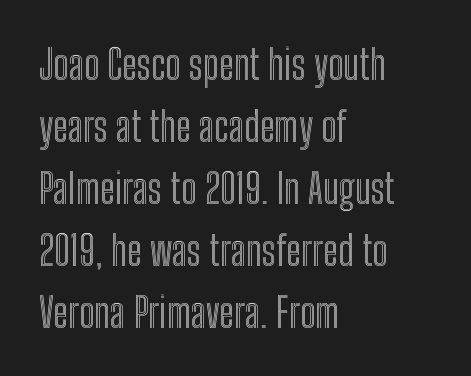
Each letter keeps its own natural width here, so spacing adapts to shape. Check under the words: just untouched page. Reading down the column, the eye jumps a familiar distance to each next line. The passage shown has conventional tracking throughout. When letters stand straight like this, we call the style roman or upright.
